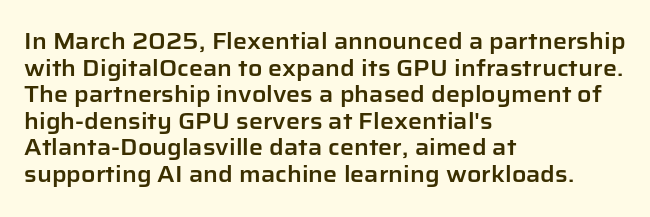
{"italic": "no", "underline": "no", "align": "left", "line_spacing_ratio": 1.21, "letter_spacing": "normal", "letter_spacing_em": 0.0, "glyph_px": 22}
